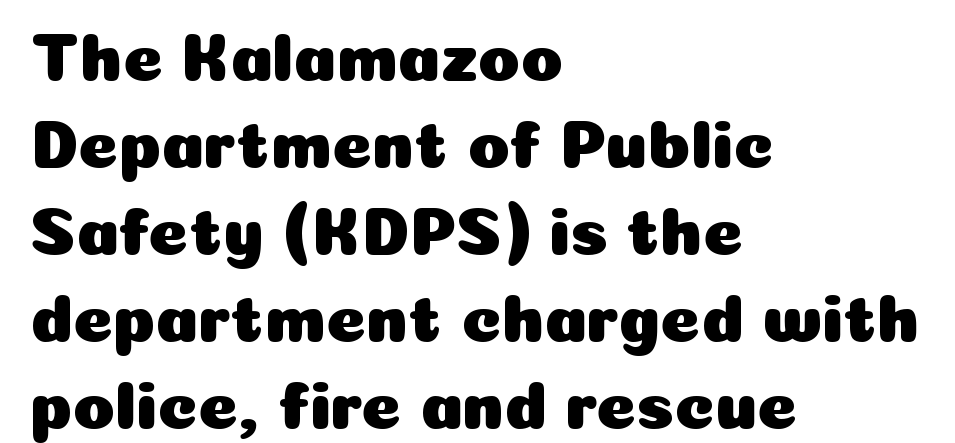
Q: Is the text italic (slanted)? A: No, it is upright.
Q: Is the typeface a serif or a sans-serif typeface? A: Sans-serif.
Q: Is the text underlined? A: No.
Q: How is the paragraph aligned? A: Left-aligned.
Q: Is the spacing between letters normal or unusually wide? A: Normal.
Q: Is the spacing between lines tight, normal or loose? A: Normal.
Q: Width (condensed, normal, or wide)? A: Normal.
Q: Stroke contrast? A: Low.
Q: x-height? A: Medium.
Q: Monospaced? A: No.
